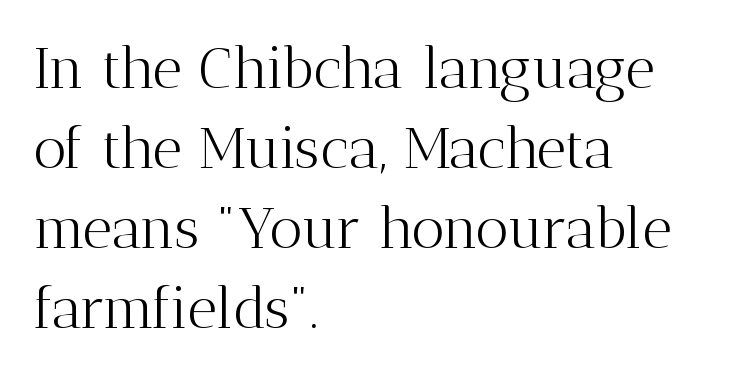
The image shows 58 px light serif type, upright; set left-aligned, normal line spacing (1.38x), normal letter spacing, not underlined; medium stroke contrast and a medium x-height.
